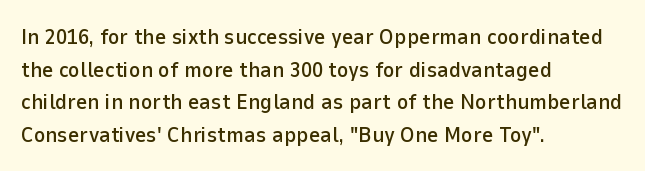
The image shows 22 px text type, upright; set left-aligned, normal line spacing (1.48x), normal letter spacing, not underlined.
